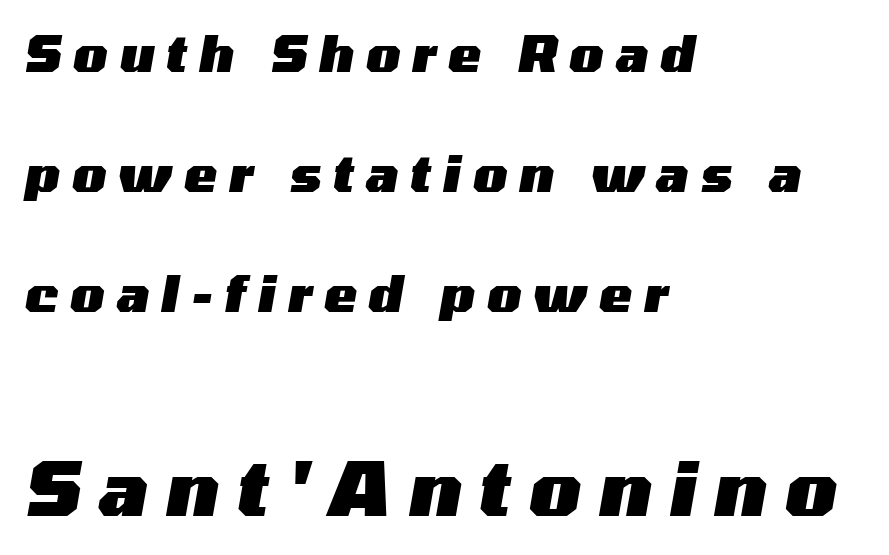
{"italic": "yes", "lean": "right", "slant_degrees": 10, "bold": "yes", "weight": "heavy", "width": "wide", "stroke_contrast": "medium", "x_height": "medium", "monospaced": "no", "underline": "no", "align": "left", "line_spacing": "loose", "line_spacing_ratio": 2.45, "letter_spacing": "wide", "letter_spacing_em": 0.25, "larger_block": "second", "size_ratio": 1.51, "glyph_px": 74}
